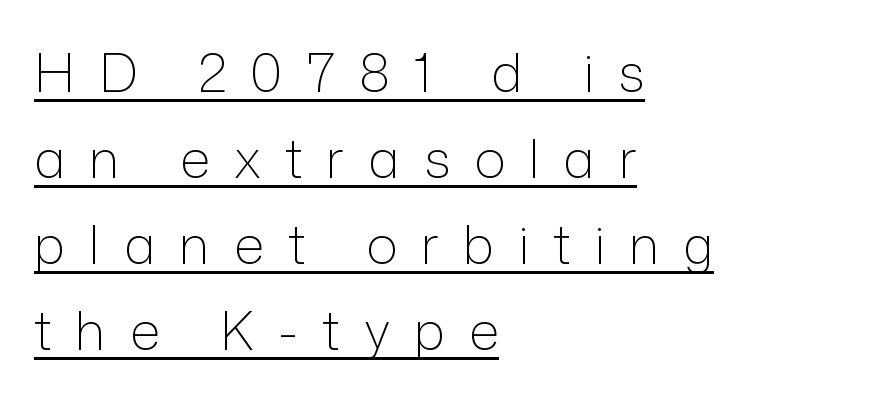
{"serif": "no", "italic": "no", "bold": "no", "weight": "light", "width": "normal", "stroke_contrast": "low", "x_height": "medium", "monospaced": "no", "underline": "yes", "align": "left", "line_spacing": "normal", "line_spacing_ratio": 1.62, "letter_spacing": "wide", "letter_spacing_em": 0.45, "glyph_px": 53}
